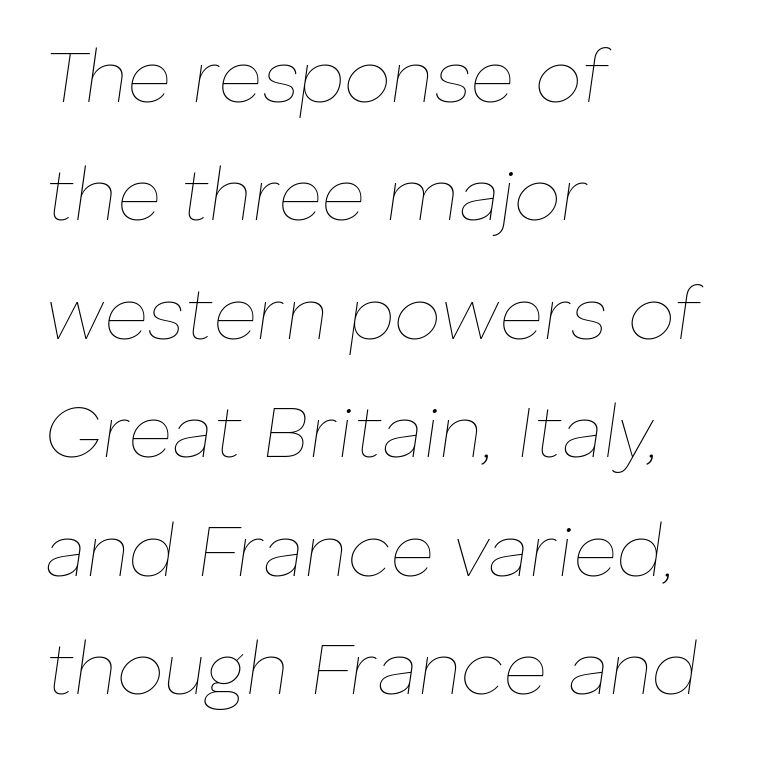
The space beneath each line is pristine and unruled. The passage shown leans; its letterforms are oblique. These glyphs show unthickened strokes, regular width or finer. How are the letters spaced? Ordinarily, with no added tracking.
